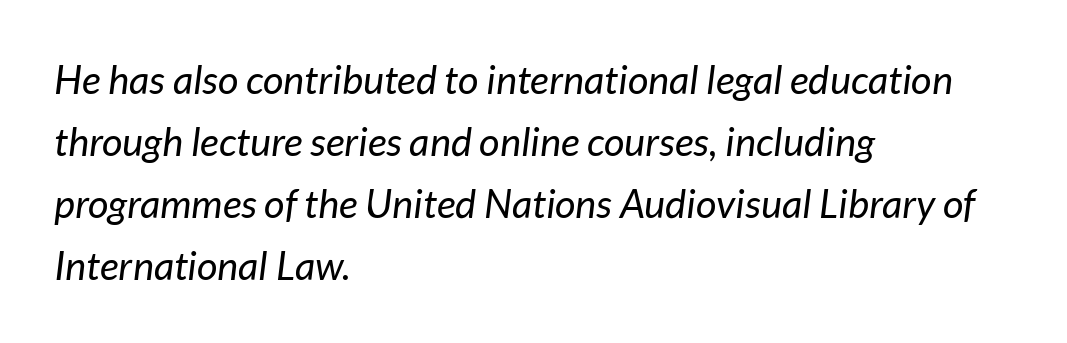
The image shows 40 px regular-weight type, italic (leaning right); set left-aligned, normal line spacing (1.55x), normal letter spacing, not underlined; low stroke contrast and a medium x-height.
